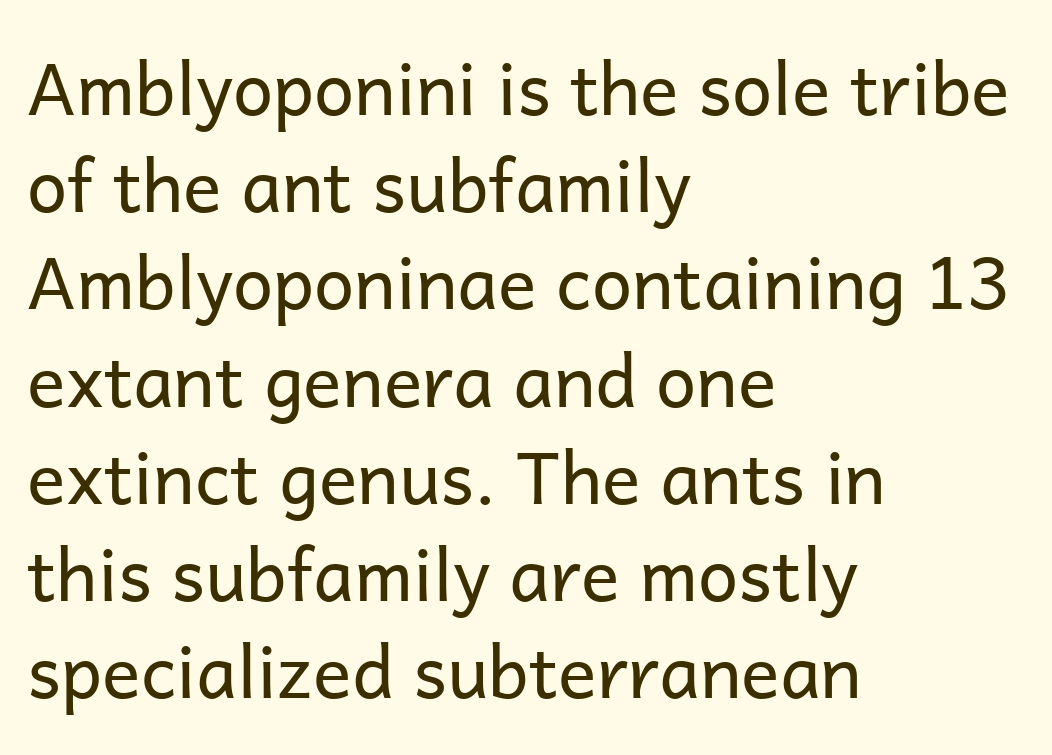
You could not count columns in this text — the font is proportionally spaced. If you measured baseline to baseline, you'd find a middling distance. Upright lettering throughout. Beneath every word, the page is bare. A quiet, ordinary-to-light weight characterises the typeface. Type style note: lacks serifs.
